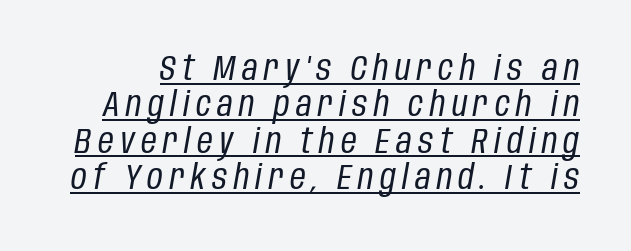
The image shows 34 px regular-weight, condensed type, italic (leaning right); set tight line spacing (1.07x), underlined; low stroke contrast and a large x-height.
